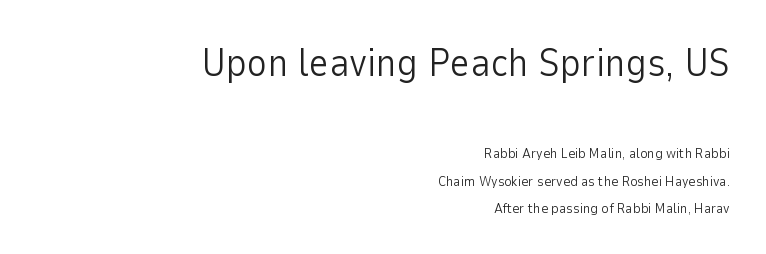
Compared with a typical body face, this is equally light or lighter still. Does the leading feel generous? Absolutely, it's lavish. Bigger letters appear in the top chunk; the bottom chunk is reduced. The compositor pushed each line to the right boundary. No extra tracking has been applied to these lines. The axis of the letterforms is exactly vertical.
